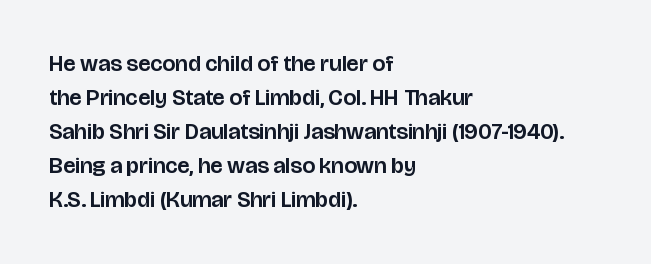
{"italic": "no", "underline": "no", "align": "left", "line_spacing": "normal", "line_spacing_ratio": 1.48, "letter_spacing": "normal", "letter_spacing_em": 0.0, "glyph_px": 23}
